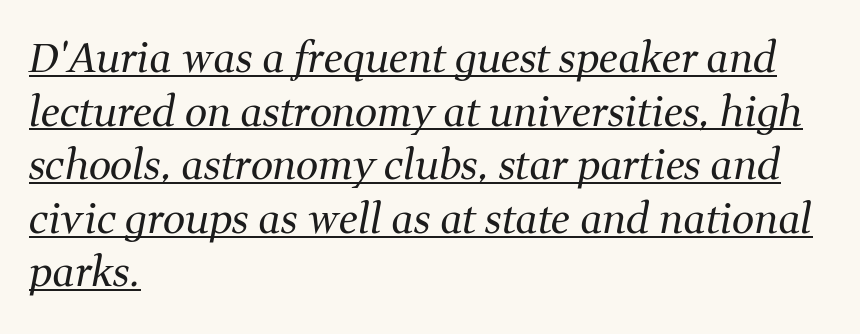
{"serif": "yes", "italic": "yes", "lean": "right", "slant_degrees": 11, "bold": "no", "weight": "regular", "width": "normal", "stroke_contrast": "medium", "x_height": "medium", "monospaced": "no", "underline": "yes", "align": "left", "line_spacing": "normal", "line_spacing_ratio": 1.34, "letter_spacing": "normal", "letter_spacing_em": 0.0, "glyph_px": 40}
